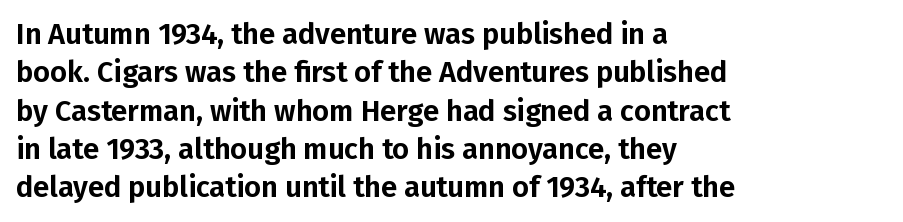
Q: Is the text italic (slanted)? A: No, it is upright.
Q: Is the typeface a serif or a sans-serif typeface? A: Sans-serif.
Q: Is the text underlined? A: No.
Q: How is the paragraph aligned? A: Left-aligned.
Q: Is the spacing between letters normal or unusually wide? A: Normal.
Q: Is the spacing between lines tight, normal or loose? A: Normal.
Q: Width (condensed, normal, or wide)? A: Normal.
Q: Stroke contrast? A: Low.
Q: x-height? A: Medium.
Q: Monospaced? A: No.
